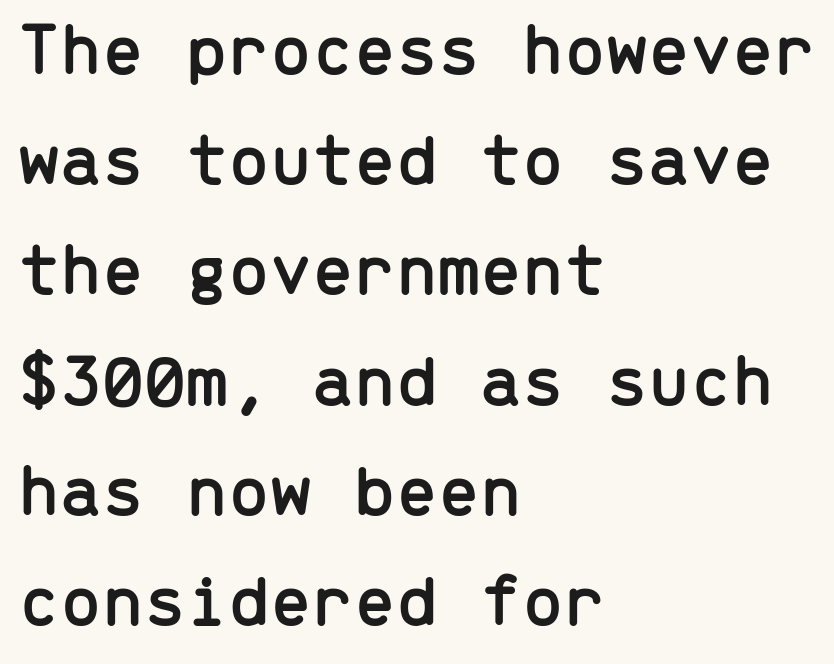
{"serif": "no", "italic": "no", "width": "normal", "stroke_contrast": "low", "x_height": "medium", "monospaced": "yes", "underline": "no", "align": "left", "line_spacing": "normal", "line_spacing_ratio": 1.47, "letter_spacing": "normal", "letter_spacing_em": 0.0, "glyph_px": 75}
